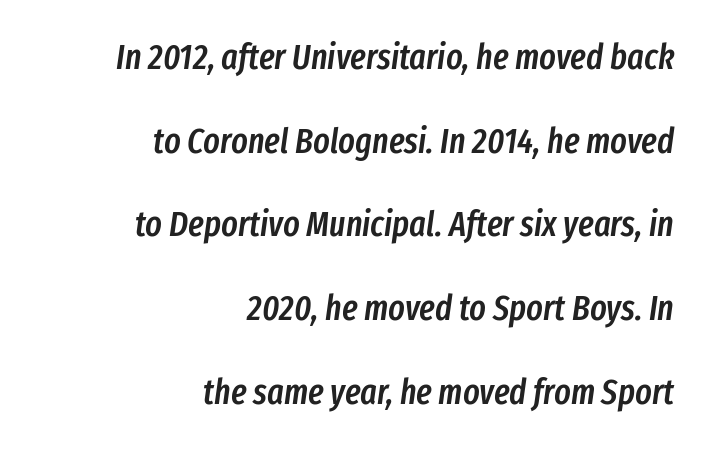
The glyphs are unaccompanied by any horizontal stroke below them. A student would call this right alignment; a typographer would say flush right, rag left. The passage shown is typed in a proportional face where columns would drift. The passage shown is semibold, sitting just below true bold.
